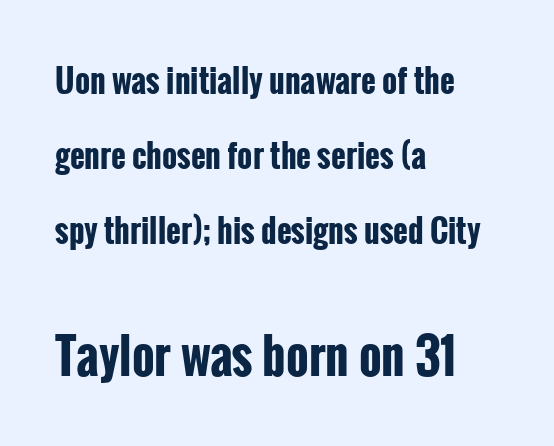
The image shows 48 px bold, condensed sans-serif type, upright; set left-aligned, loose line spacing (2.34x), normal letter spacing, not underlined; the second (bottom) block is 1.5x larger; low stroke contrast and a medium x-height.
